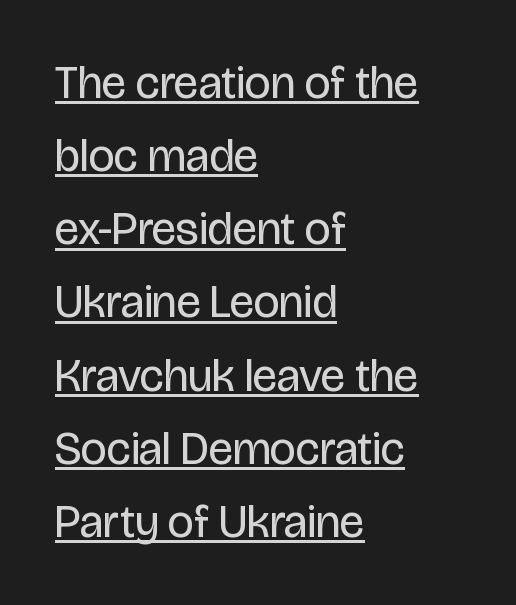
Q: Is the text bold? A: No.
Q: Is the text italic (slanted)? A: No, it is upright.
Q: Is the typeface a serif or a sans-serif typeface? A: Sans-serif.
Q: Is the text underlined? A: Yes.
Q: How is the paragraph aligned? A: Left-aligned.
Q: Is the spacing between letters normal or unusually wide? A: Normal.
Q: Is the spacing between lines tight, normal or loose? A: Normal.
Q: Width (condensed, normal, or wide)? A: Condensed.
Q: Stroke contrast? A: Low.
Q: x-height? A: Large.
Q: Monospaced? A: No.
